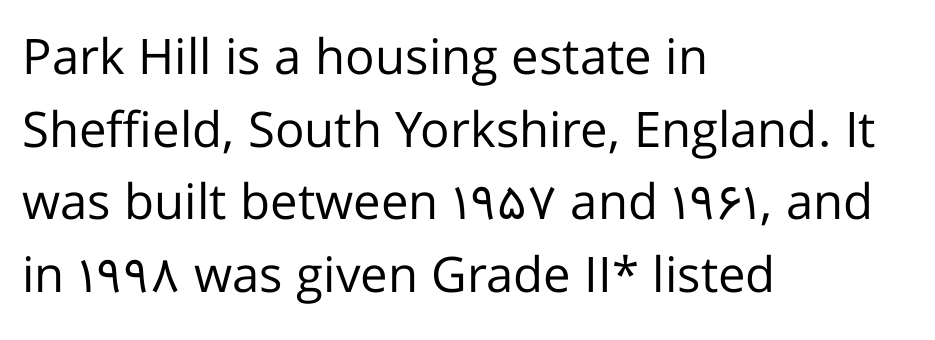
Letters have the restrained weight of plain body copy at most. No feet cap the strokes, marking this as sans-serif type. The glyphs are unaccompanied by any horizontal stroke below them. Spacing between characters is what you'd get straight out of the box. Is there much room between lines? A standard amount, neither cramped nor airy.
